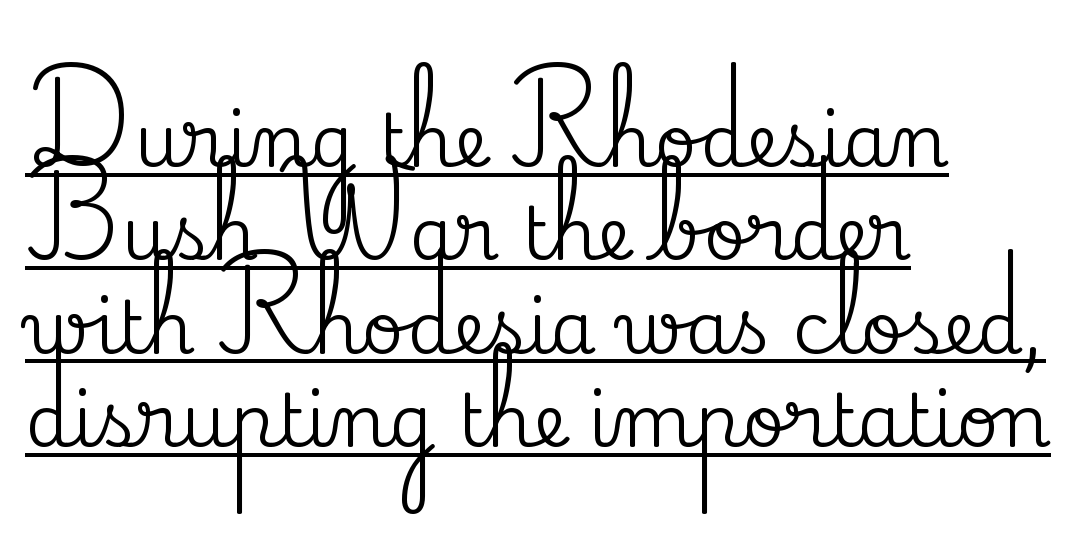
The image shows 73 px serif type, upright; set left-aligned, normal line spacing (1.28x), normal letter spacing, underlined; medium stroke contrast and a small x-height.
